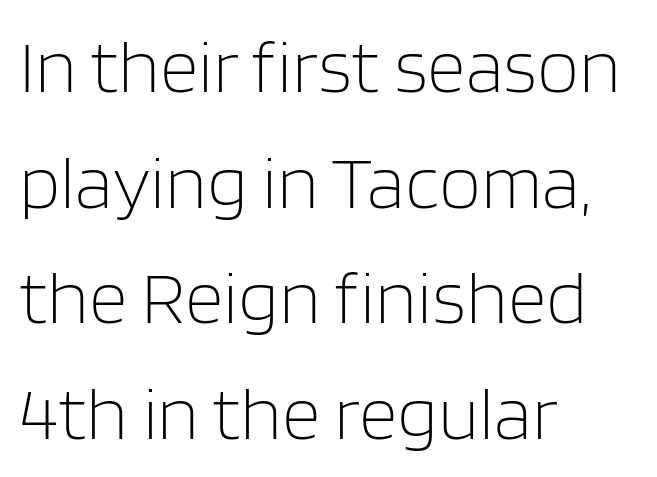
{"serif": "no", "italic": "no", "bold": "no", "weight": "light", "width": "normal", "stroke_contrast": "low", "x_height": "large", "monospaced": "no", "underline": "no", "align": "left", "line_spacing": "normal", "line_spacing_ratio": 1.52, "letter_spacing": "normal", "letter_spacing_em": 0.0, "glyph_px": 76}
